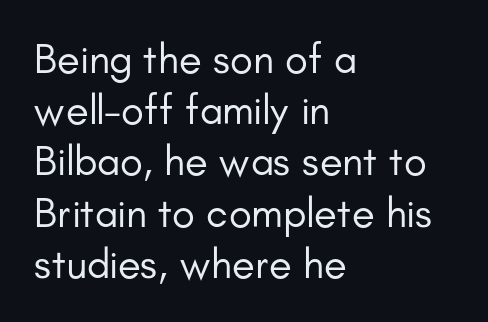
Characters follow at the spacing the type designer built in. Nothing sits at the stroke ends, so this counts as sans-serif. The passage shown is typed in a proportional face where columns would drift. Is the type heavy? It reads as light-to-regular instead.
